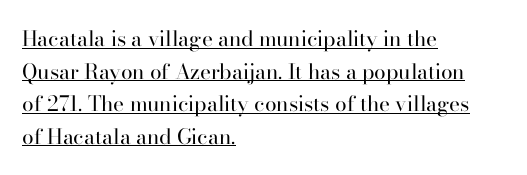
{"italic": "no", "bold": "no", "underline": "yes", "align": "left", "line_spacing": "normal", "line_spacing_ratio": 1.55, "letter_spacing": "normal", "letter_spacing_em": 0.0, "glyph_px": 21}
